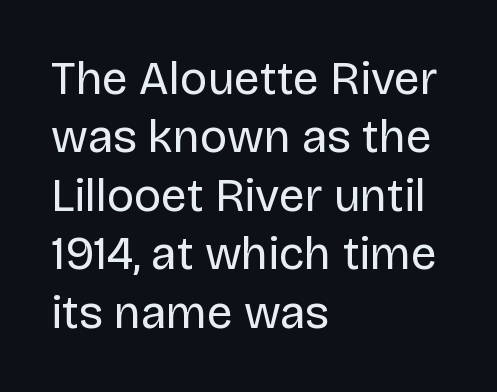
Q: Is the text bold? A: No.
Q: Is the text italic (slanted)? A: No, it is upright.
Q: Is the typeface a serif or a sans-serif typeface? A: Sans-serif.
Q: Is the text underlined? A: No.
Q: How is the paragraph aligned? A: Left-aligned.
Q: Is the spacing between letters normal or unusually wide? A: Normal.
Q: Is the spacing between lines tight, normal or loose? A: Normal.
Q: Width (condensed, normal, or wide)? A: Normal.
Q: Stroke contrast? A: Low.
Q: x-height? A: Large.
Q: Monospaced? A: No.
